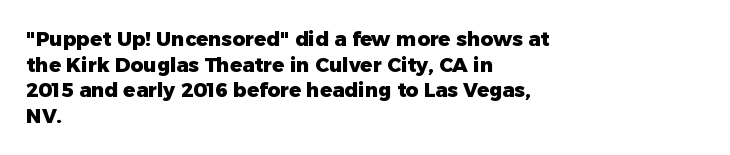
The letters stand straight up with perfectly vertical stems. The space directly below the letters is spotless. Letter spacing: default. Bold? Absolutely — the strokes are thick and heavy. The leading is moderate, giving the passage an even texture. The lines in this sample share a left origin and differ only in where they stop.
